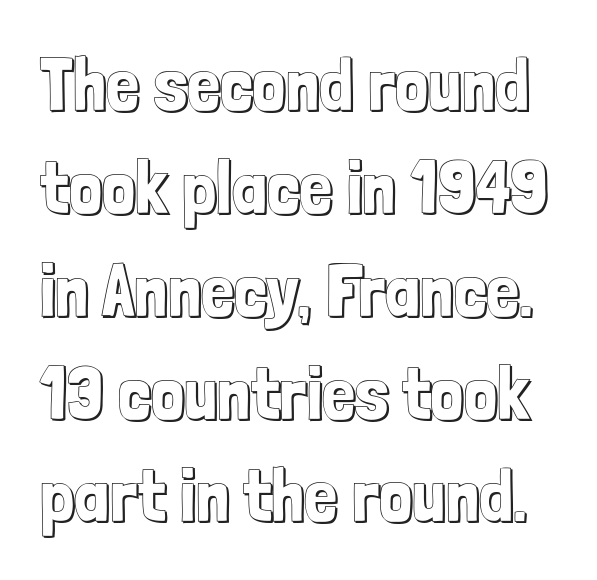
Character widths vary here, with narrow letters taking less room than wide ones. The leading is moderate, giving the passage an even texture. The lettering holds an erect, upright posture throughout. Nothing unusual about the tracking: characters are spaced as the font intends. The words here are not underlined.
